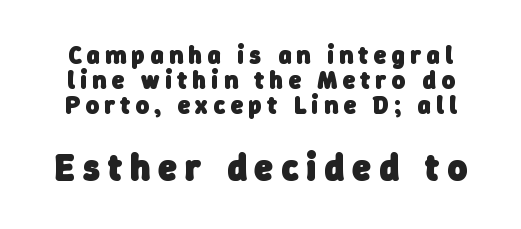
The image shows 37 px heavy sans-serif type; set tight line spacing (1.0x), unusually wide letter spacing (+0.22 em), not underlined; the second (bottom) block is 1.48x larger; low stroke contrast and a medium x-height.
